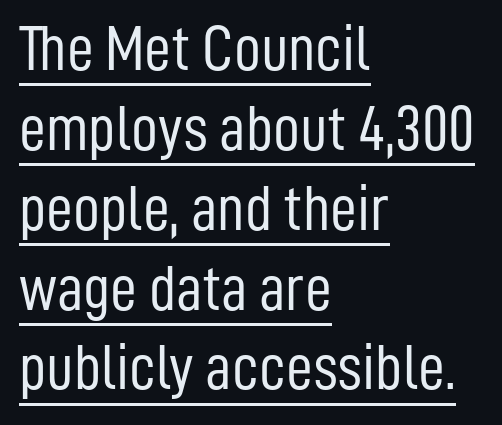
You can see a thin bar hugging the bottom of the glyphs. A sans-serif font was chosen for this passage. Caption: multi-line text, flush left, ragged right. Character widths vary here, with narrow letters taking less room than wide ones.
